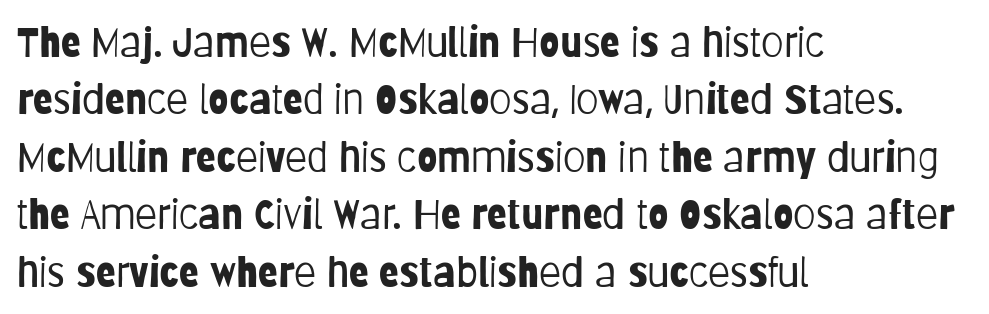
{"serif": "no", "italic": "no", "bold": "no", "weight": "light", "width": "condensed", "stroke_contrast": "low", "x_height": "large", "monospaced": "no", "underline": "no", "align": "left", "line_spacing": "normal", "line_spacing_ratio": 1.4, "letter_spacing": "normal", "letter_spacing_em": 0.0, "glyph_px": 41}
